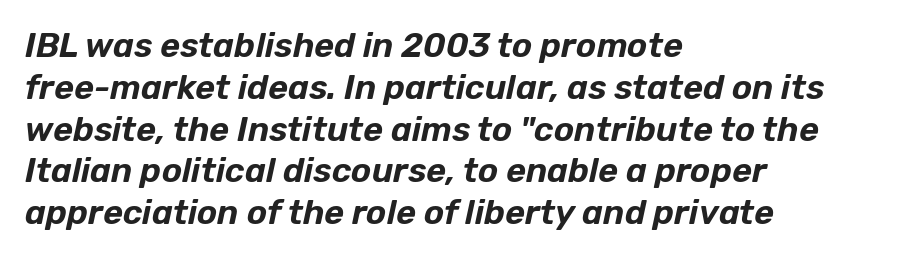
The image shows 34 px text type, italic (leaning right); set left-aligned, line spacing 1.23x, normal letter spacing, not underlined; low stroke contrast and a medium x-height.
